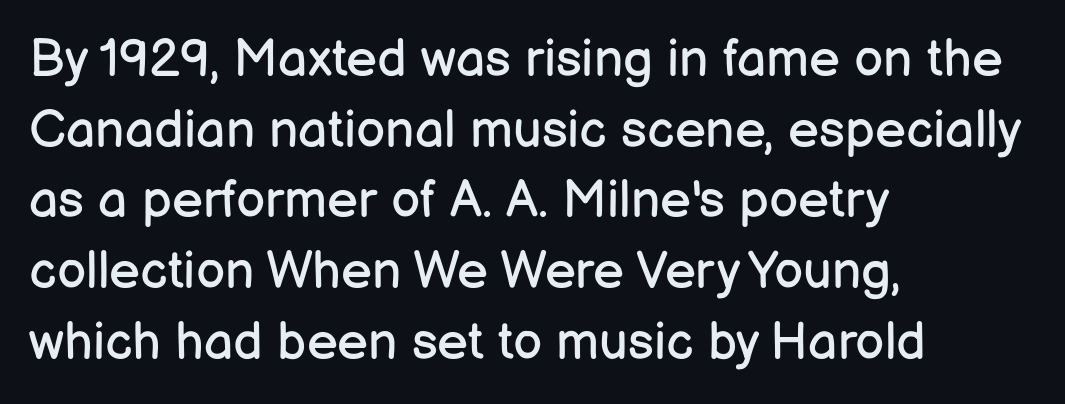
{"serif": "no", "italic": "no", "bold": "no", "weight": "regular", "width": "normal", "stroke_contrast": "low", "x_height": "medium", "monospaced": "no", "underline": "no", "align": "left", "line_spacing": "normal", "line_spacing_ratio": 1.36, "letter_spacing": "normal", "letter_spacing_em": 0.0, "glyph_px": 52}
